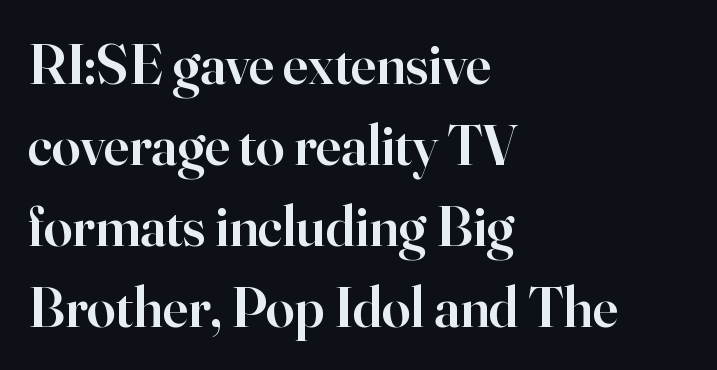
Q: Is the text bold? A: Semi-bold.
Q: Is the text italic (slanted)? A: No, it is upright.
Q: Is the typeface a serif or a sans-serif typeface? A: Serif.
Q: Is the text underlined? A: No.
Q: How is the paragraph aligned? A: Left-aligned.
Q: Is the spacing between letters normal or unusually wide? A: Normal.
Q: Is the spacing between lines tight, normal or loose? A: Normal.
Q: Width (condensed, normal, or wide)? A: Normal.
Q: Stroke contrast? A: High.
Q: x-height? A: Small.
Q: Monospaced? A: No.
